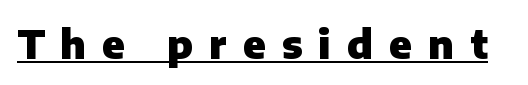
How are the letters spaced? Widely, with obvious added tracking. The passage shown is typed in a proportional face where columns would drift. Every letter is thick-stroked: bold, no question. In terms of posture, this sample is upright. The rendering uses the underline text-decoration.
